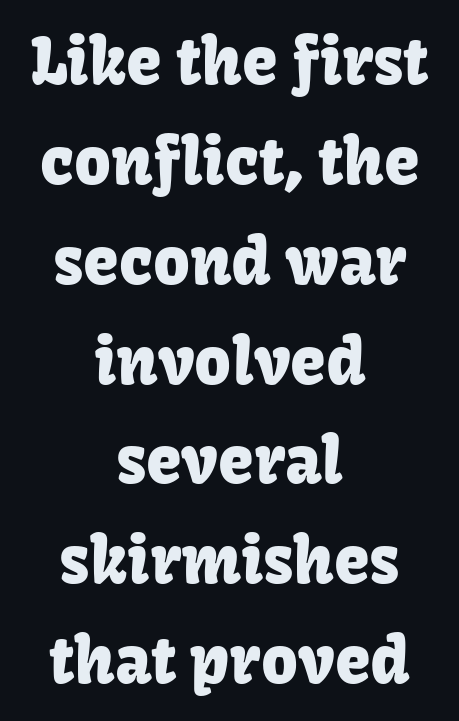
Q: Is the text italic (slanted)? A: No, it is upright.
Q: Is the typeface a serif or a sans-serif typeface? A: Sans-serif.
Q: Is the text underlined? A: No.
Q: How is the paragraph aligned? A: Centered.
Q: Is the spacing between letters normal or unusually wide? A: Normal.
Q: Is the spacing between lines tight, normal or loose? A: Normal.
Q: Width (condensed, normal, or wide)? A: Normal.
Q: Stroke contrast? A: Low.
Q: x-height? A: Medium.
Q: Monospaced? A: No.
